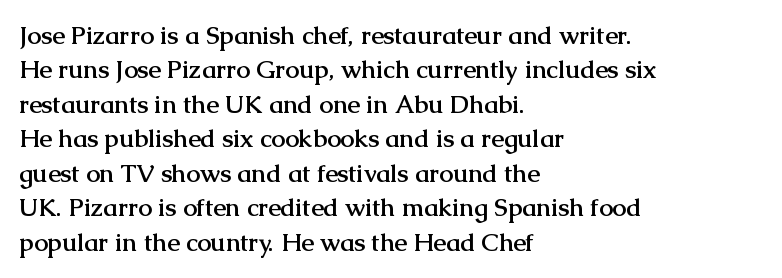
The image shows 25 px bold type, upright; set left-aligned, normal line spacing (1.38x), normal letter spacing, not underlined.
